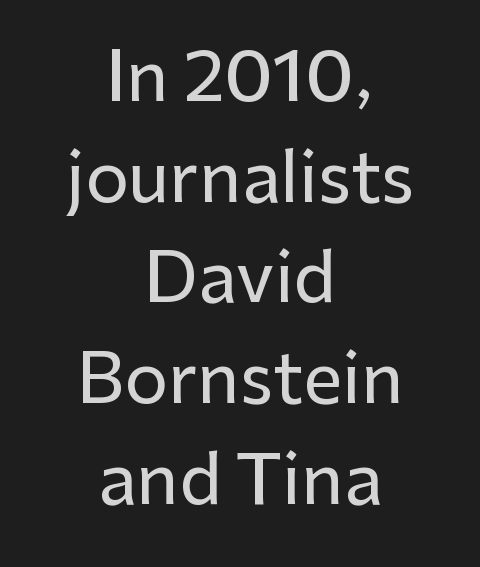
Q: Is the text italic (slanted)? A: No, it is upright.
Q: Is the typeface a serif or a sans-serif typeface? A: Sans-serif.
Q: Is the text underlined? A: No.
Q: How is the paragraph aligned? A: Centered.
Q: Is the spacing between letters normal or unusually wide? A: Normal.
Q: Is the spacing between lines tight, normal or loose? A: Normal.
Q: Width (condensed, normal, or wide)? A: Normal.
Q: Stroke contrast? A: Low.
Q: x-height? A: Medium.
Q: Monospaced? A: No.
